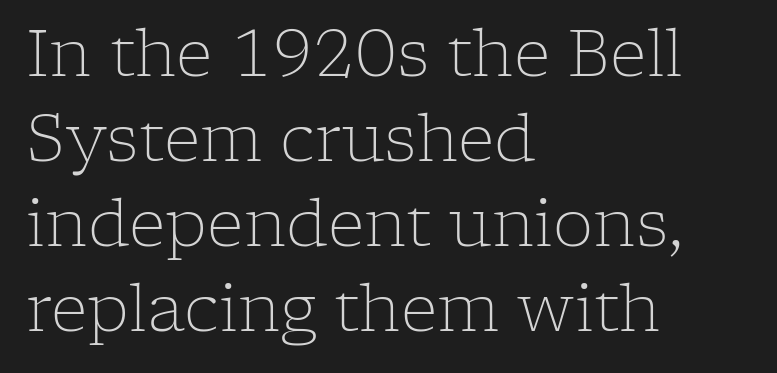
Students, note that the glyphs here touch the page at normal intervals. This sample has the flowing, uneven cadence of proportional lettering. Where is the straight margin? On the left. The zone under the glyphs is completely vacant. The lines sit at an ordinary, default distance from one another. Counters stay open thanks to moderate or lighter strokes.
